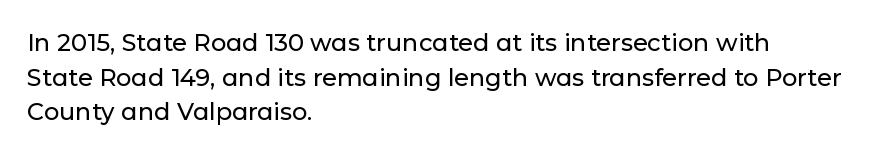
The compositor pushed each line to the left boundary. Compared with typical paragraphs, the rows here are spaced about the same. Here the glyphs are tracked normally, forming tight word shapes. Check the space under the baseline: it is left empty. You can tell it's not italic because the verticals are truly vertical.
